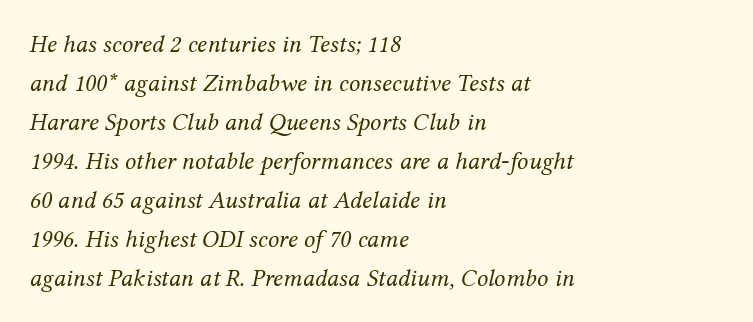
{"italic": "yes", "lean": "right", "slant_degrees": 12, "bold": "no", "underline": "no", "align": "left", "line_spacing": "normal", "line_spacing_ratio": 1.56, "letter_spacing": "normal", "letter_spacing_em": 0.0, "glyph_px": 25}
